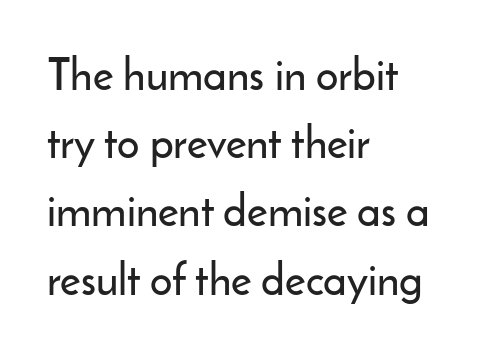
The space beneath each line is pristine and unruled. Do the characters align in a grid? No, the font is proportional. The space between consecutive lines is moderate. Inter-character spacing is left at the font's built-in metrics.
